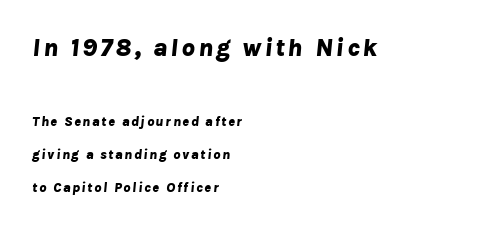
Q: Is the text bold? A: Yes.
Q: Is the text italic (slanted)? A: Yes, it leans right by about 8 degrees.
Q: Is the text underlined? A: No.
Q: How is the paragraph aligned? A: Left-aligned.
Q: Is the spacing between lines tight, normal or loose? A: Loose.
Q: Which block of text is set in a larger size, the first (top) or the second (bottom)? A: The first (top) one.
